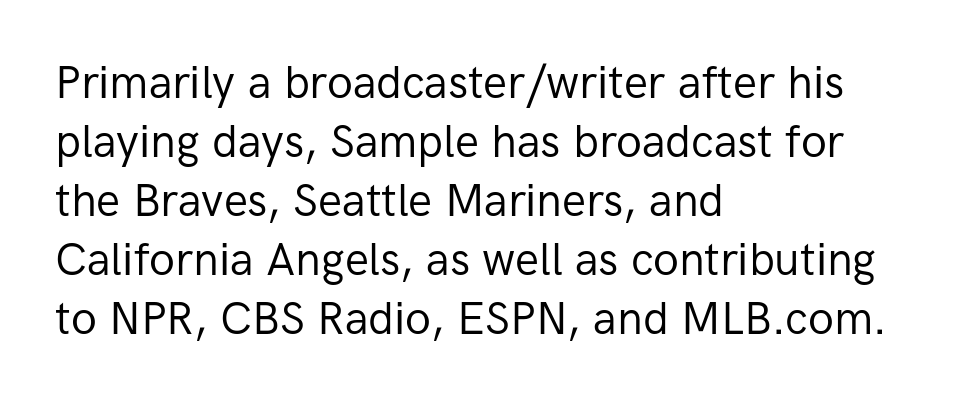
Q: Is the text bold? A: No.
Q: Is the text italic (slanted)? A: No, it is upright.
Q: Is the typeface a serif or a sans-serif typeface? A: Sans-serif.
Q: Is the text underlined? A: No.
Q: How is the paragraph aligned? A: Left-aligned.
Q: Is the spacing between letters normal or unusually wide? A: Normal.
Q: Is the spacing between lines tight, normal or loose? A: Normal.
Q: Width (condensed, normal, or wide)? A: Normal.
Q: Stroke contrast? A: Low.
Q: x-height? A: Medium.
Q: Monospaced? A: No.
